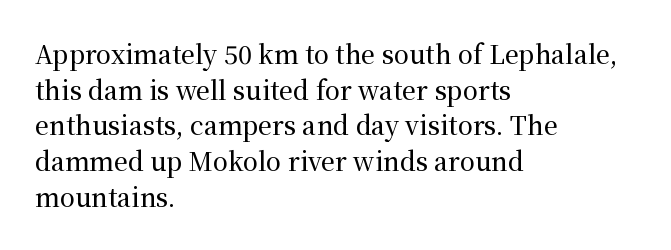
Q: Is the text italic (slanted)? A: No, it is upright.
Q: Is the text underlined? A: No.
Q: How is the paragraph aligned? A: Left-aligned.
Q: Is the spacing between letters normal or unusually wide? A: Normal.
Q: Is the spacing between lines tight, normal or loose? A: Normal.
